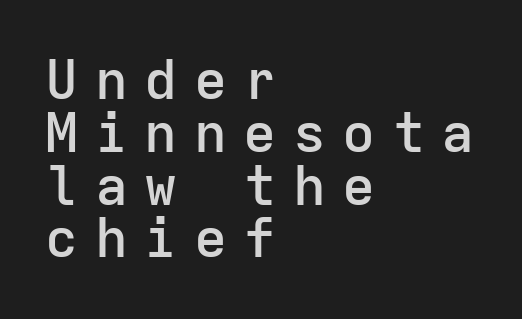
{"serif": "no", "italic": "no", "bold": "semi", "weight": "semibold", "width": "normal", "stroke_contrast": "low", "x_height": "medium", "monospaced": "yes", "underline": "no", "align": "left", "line_spacing": "tight", "line_spacing_ratio": 0.96, "letter_spacing": "wide", "letter_spacing_em": 0.3, "glyph_px": 55}
